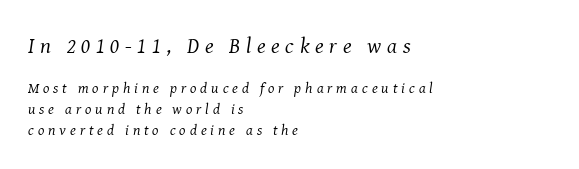
The image shows 22 px text type, italic (leaning right); set left-aligned, normal line spacing (1.39x), unusually wide letter spacing (+0.26 em), not underlined; the first (top) block is 1.47x larger.
